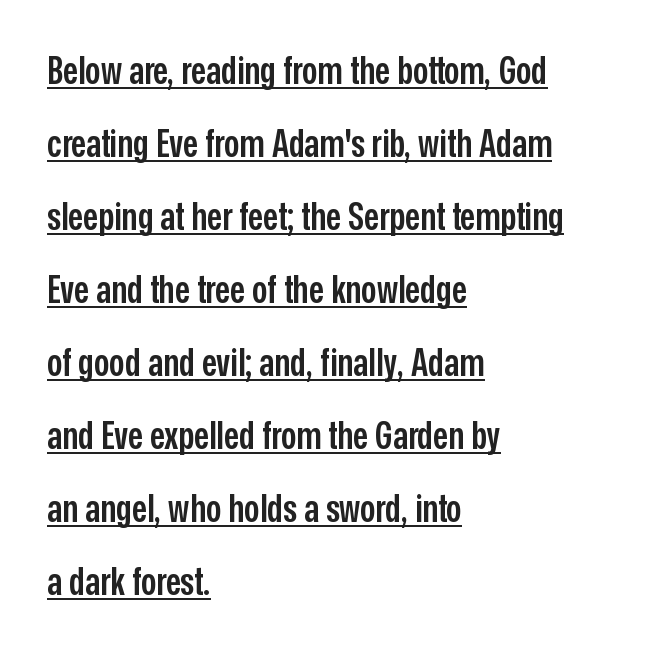
Each letter's strokes conclude bluntly, with no projecting serifs. These lines were composed using upright roman letters. Leading: increased. You can see a thin bar hugging the bottom of the glyphs. Leftover space on each line is placed entirely after the last word.
